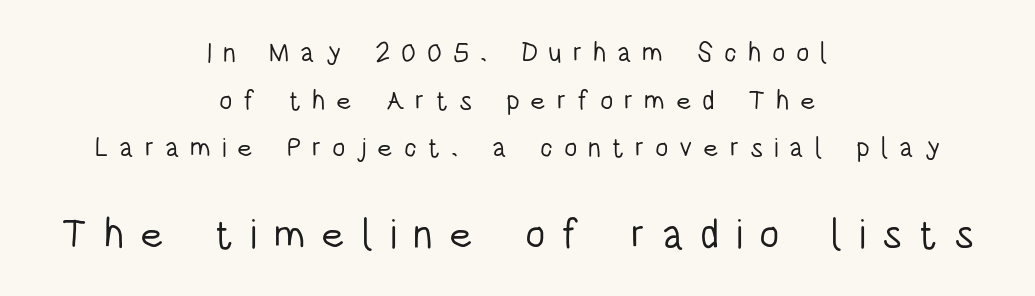
{"serif": "no", "italic": "no", "bold": "no", "weight": "light", "width": "condensed", "stroke_contrast": "low", "x_height": "large", "monospaced": "no", "underline": "no", "align": "center", "line_spacing_ratio": 1.76, "letter_spacing": "wide", "letter_spacing_em": 0.4, "larger_block": "second", "size_ratio": 1.52, "glyph_px": 41}
